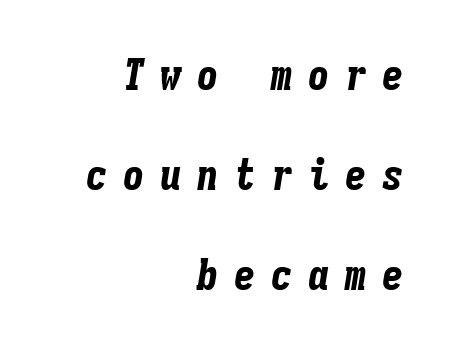
Here the designer chose a console-style face with uniform glyph widths. Caption: multi-line text, flush right, ragged left. The glyphs have the mass of a bold cut. Is the letter spacing exaggerated? Yes — the characters are pushed far apart.
